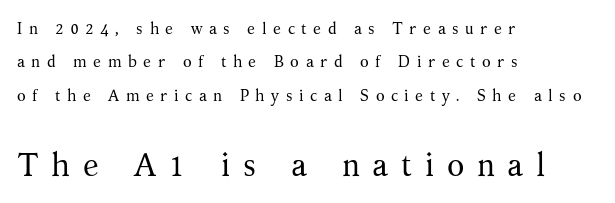
Q: Is the text bold? A: No.
Q: Is the text italic (slanted)? A: No, it is upright.
Q: Is the typeface a serif or a sans-serif typeface? A: Serif.
Q: Is the text underlined? A: No.
Q: How is the paragraph aligned? A: Left-aligned.
Q: Is the spacing between letters normal or unusually wide? A: Unusually wide.
Q: Is the spacing between lines tight, normal or loose? A: Loose.
Q: Which block of text is set in a larger size, the first (top) or the second (bottom)? A: The second (bottom) one.
Q: Width (condensed, normal, or wide)? A: Normal.
Q: Stroke contrast? A: Medium.
Q: x-height? A: Medium.
Q: Monospaced? A: No.
